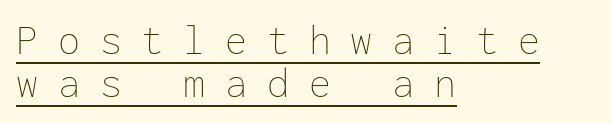
Baseline-to-baseline distance is barely more than the letter height. This sample has the even, mechanical cadence of fixed-width lettering. No extra ink here — the face is not bold. A student would call this left alignment; a typographer would say flush left, rag right. The lettering is marked with a stroke running underneath it.
